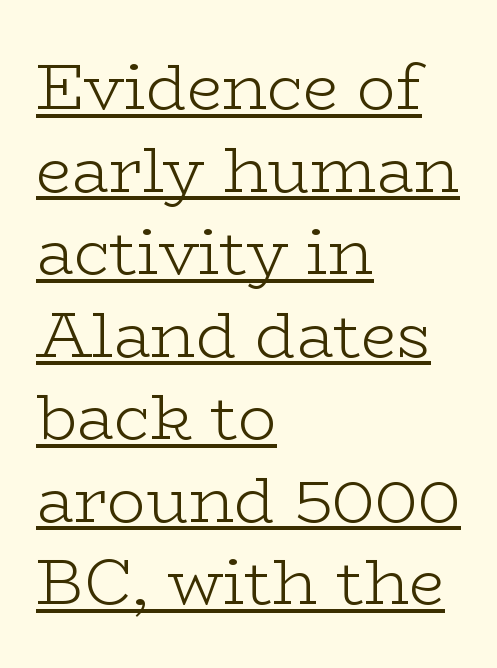
The ragged edge is on the right, which tells us the setting is flush left. Font category for this specimen: serif. Do the characters align in a grid? No, the font is proportional. Designer's note — italics off, roman on. You could call the tracking neutral — neither tight nor loose. Weight: regular or lighter.
